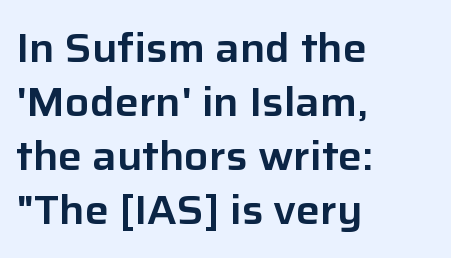
The rendering uses a moderate line-height, typical for paragraphs. Nobody touched the tracking dial on this one. These lines are rendered in a variable-pitch font. Unlike italic type, these characters show no tilt at all. Horizontally, the lines are justified to the leading edge only. Stroke terminals: plain, sans-serif.
